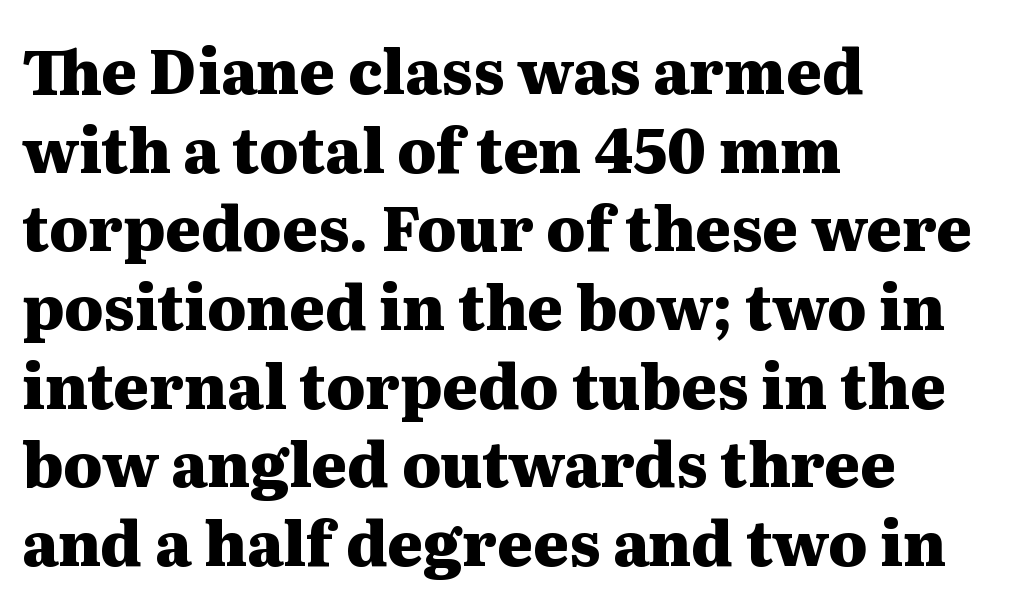
No italicization has been applied; the sample stays upright. Here the designer chose a conventional face with non-uniform glyph widths. These lines are composed in type with serifs. A bare baseline throughout the passage. Successive baselines arrive at the customary interval. Visually the block forms a straight wall on the left and a jagged coastline on the right.
